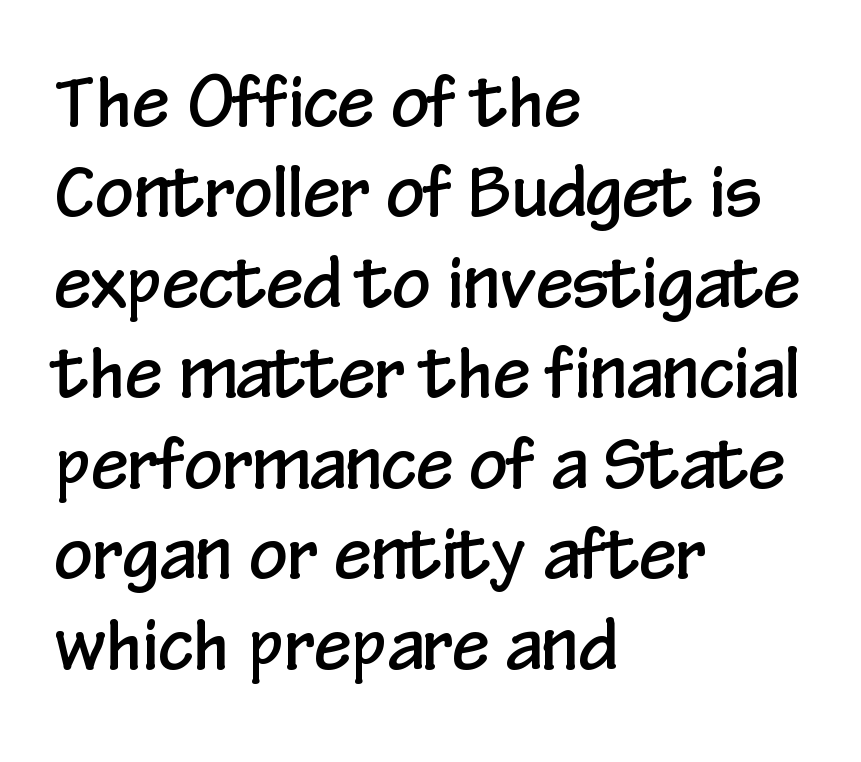
Regarding leading, the lines here are spaced in the standard way. Here the designer chose a conventional face with non-uniform glyph widths. These lines stack with their left ends in a neat column. This is roman type, the default non-slanted kind. The glyphs are unaccompanied by any horizontal stroke below them.
